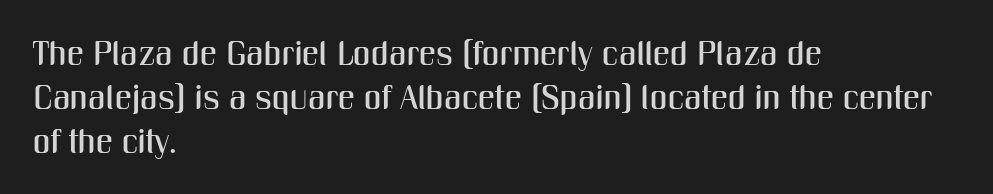
{"serif": "no", "italic": "no", "width": "condensed", "stroke_contrast": "medium", "x_height": "medium", "monospaced": "no", "underline": "no", "align": "left", "line_spacing": "normal", "line_spacing_ratio": 1.29, "letter_spacing": "normal", "letter_spacing_em": 0.0, "glyph_px": 34}
